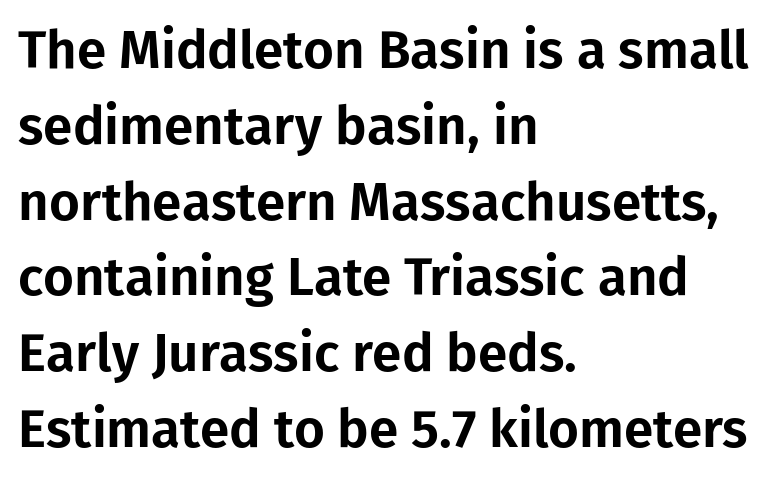
Q: Is the text italic (slanted)? A: No, it is upright.
Q: Is the typeface a serif or a sans-serif typeface? A: Sans-serif.
Q: Is the text underlined? A: No.
Q: How is the paragraph aligned? A: Left-aligned.
Q: Is the spacing between letters normal or unusually wide? A: Normal.
Q: Is the spacing between lines tight, normal or loose? A: Normal.
Q: Width (condensed, normal, or wide)? A: Normal.
Q: Stroke contrast? A: Low.
Q: x-height? A: Medium.
Q: Monospaced? A: No.
